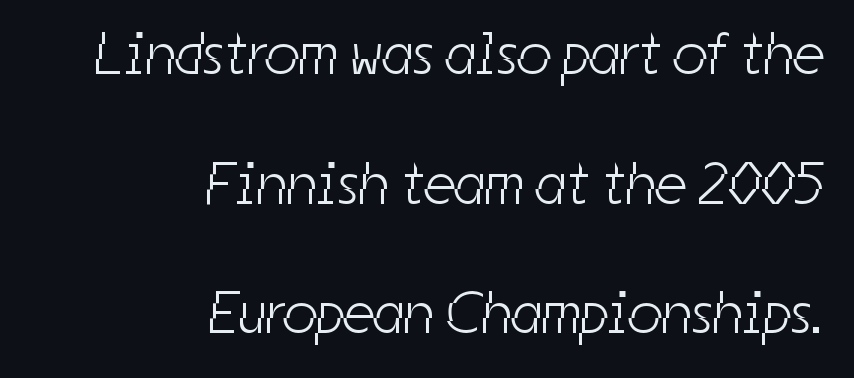
The image shows 60 px light, condensed sans-serif type; set right-aligned, loose line spacing (2.16x), normal letter spacing, not underlined; low stroke contrast and a medium x-height.
